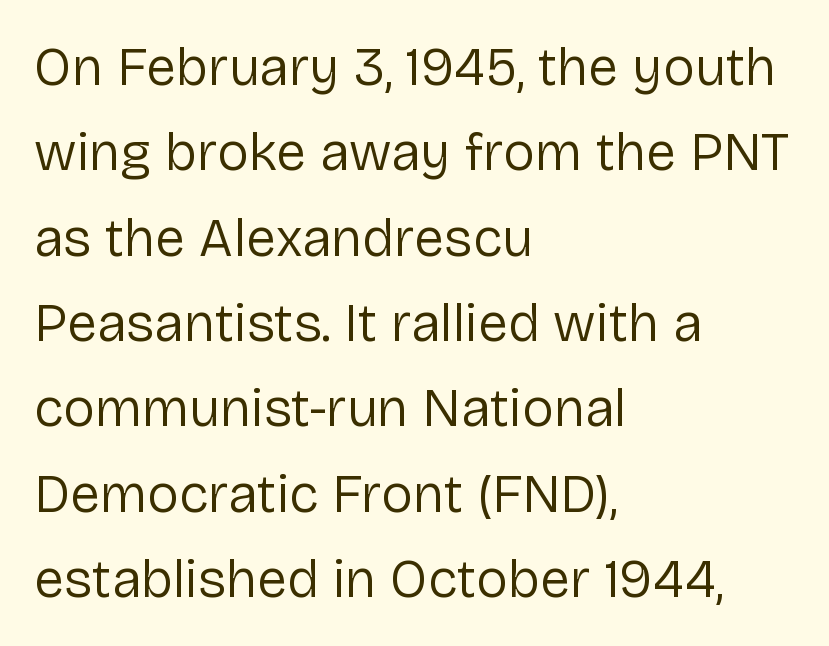
Looks like regular typesetting: each glyph gets only the width it needs. Successive baselines arrive at the customary interval. How are the letters spaced? Ordinarily, with no added tracking. A typesetter would label this face a sans.
